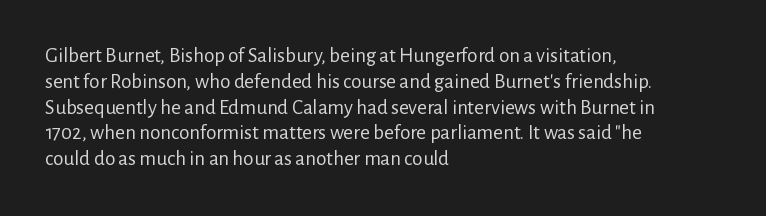
Q: Is the text bold? A: No.
Q: Is the text italic (slanted)? A: No, it is upright.
Q: Is the text underlined? A: No.
Q: How is the paragraph aligned? A: Left-aligned.
Q: Is the spacing between letters normal or unusually wide? A: Normal.
